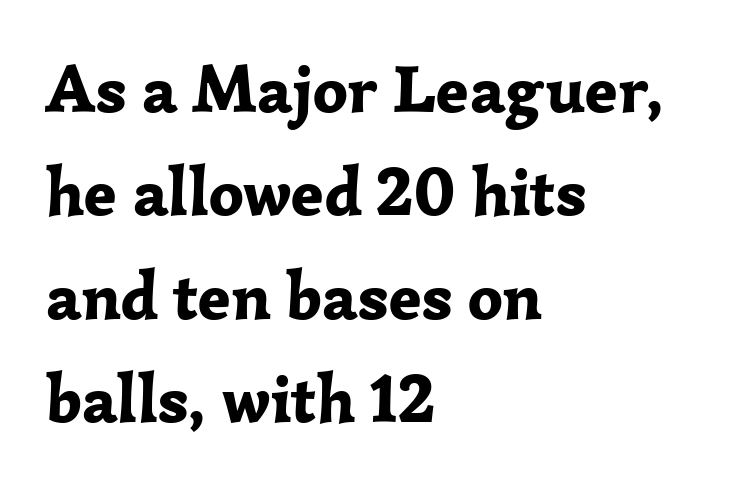
Note the varied advance widths — an 'i' is clearly narrower than an 'm'. Students, note that the glyphs here touch the page at normal intervals. Leading: standard. Each row of text sits above clean, open space.
